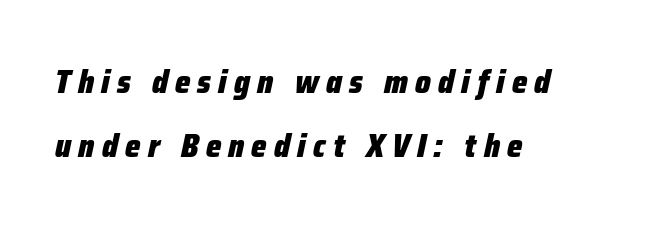
Do the characters align in a grid? No, the font is proportional. In terms of leading, this rendering errs on the spacious side. Clear beneath every line of the passage. Heavy-handed strokes throughout: this text is bold. If you drew a line through each stem, it would be angled. The typesetter chose a ragged-right arrangement here.
